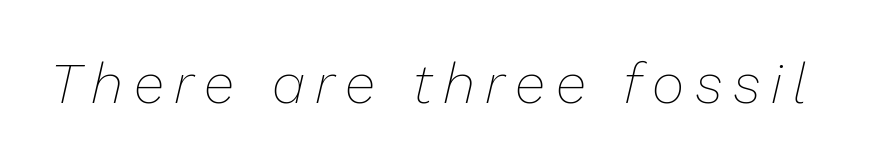
The image shows 56 px thin type, italic (leaning right); set not underlined; low stroke contrast and a medium x-height.
